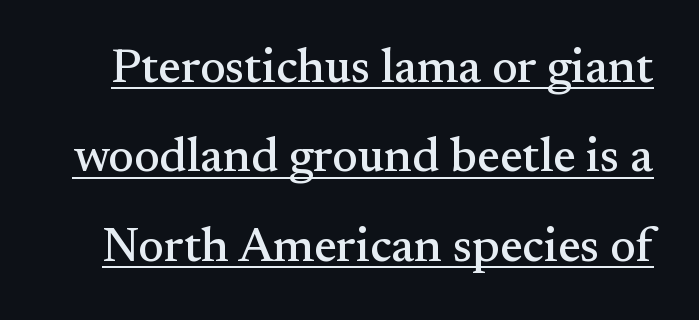
Ascenders rise straight up at ninety degrees. Is there an underline? Yes — a line sits under the letters. The glyphs in this specimen are seriffed. Tracking here is standard; glyphs follow each other at the usual distance. The rendering uses natural spacing where letterforms have individual widths.
